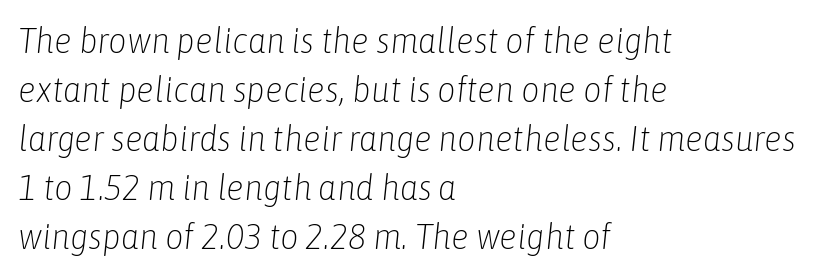
{"italic": "yes", "lean": "right", "slant_degrees": 6, "bold": "no", "weight": "light", "width": "condensed", "stroke_contrast": "low", "x_height": "medium", "monospaced": "no", "underline": "no", "align": "left", "line_spacing": "normal", "line_spacing_ratio": 1.36, "letter_spacing": "normal", "letter_spacing_em": 0.0, "glyph_px": 36}
